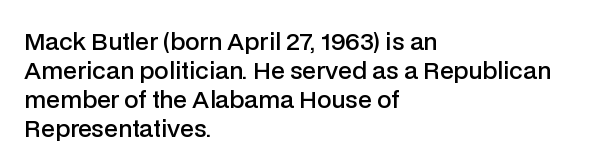
The image shows 23 px text type, upright; set left-aligned, normal line spacing (1.26x), normal letter spacing, not underlined.
